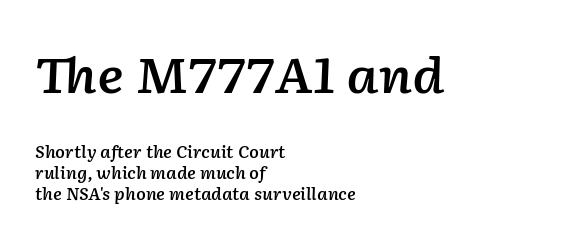
The image shows 49 px semibold type, italic (leaning right); set left-aligned, normal line spacing (1.32x), normal letter spacing, not underlined; the first (top) block is 3.06x larger; low stroke contrast and a medium x-height.
